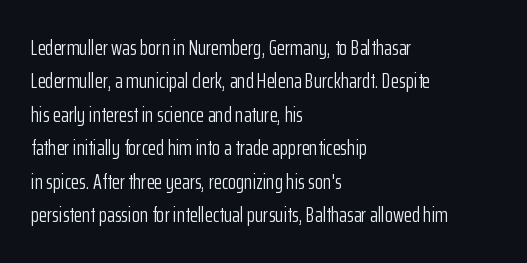
{"italic": "no", "bold": "no", "underline": "no", "align": "left", "line_spacing": "normal", "line_spacing_ratio": 1.59, "letter_spacing": "normal", "letter_spacing_em": 0.0, "glyph_px": 21}
